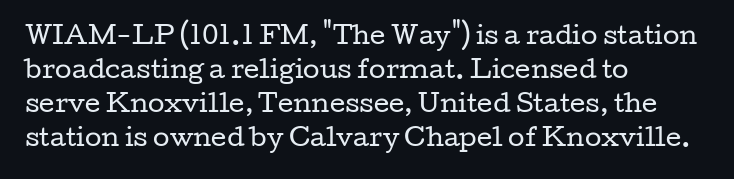
The image shows 24 px text type, upright; set left-aligned, normal line spacing (1.41x), normal letter spacing, not underlined.
